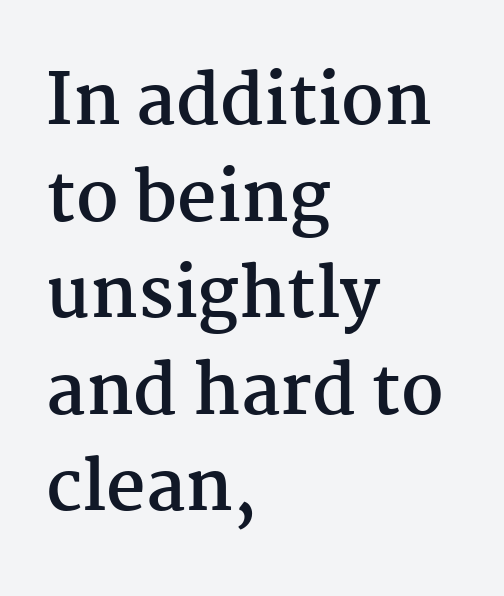
The image shows 69 px semibold serif type, upright; set left-aligned, normal line spacing (1.4x), normal letter spacing, not underlined; medium stroke contrast and a medium x-height.
